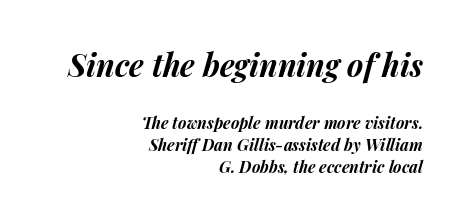
Q: Is the text bold? A: Yes.
Q: Is the text italic (slanted)? A: Yes, it leans right by about 14 degrees.
Q: Is the text underlined? A: No.
Q: How is the paragraph aligned? A: Right-aligned.
Q: Is the spacing between letters normal or unusually wide? A: Normal.
Q: Is the spacing between lines tight, normal or loose? A: Normal.
Q: Which block of text is set in a larger size, the first (top) or the second (bottom)? A: The first (top) one.
Q: Width (condensed, normal, or wide)? A: Normal.
Q: Stroke contrast? A: Medium.
Q: x-height? A: Medium.
Q: Monospaced? A: No.
